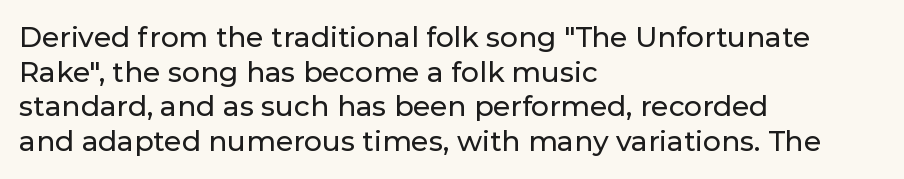
{"serif": "no", "italic": "no", "width": "normal", "stroke_contrast": "low", "x_height": "medium", "monospaced": "no", "underline": "no", "align": "left", "line_spacing_ratio": 1.24, "letter_spacing": "normal", "letter_spacing_em": 0.0, "glyph_px": 28}
